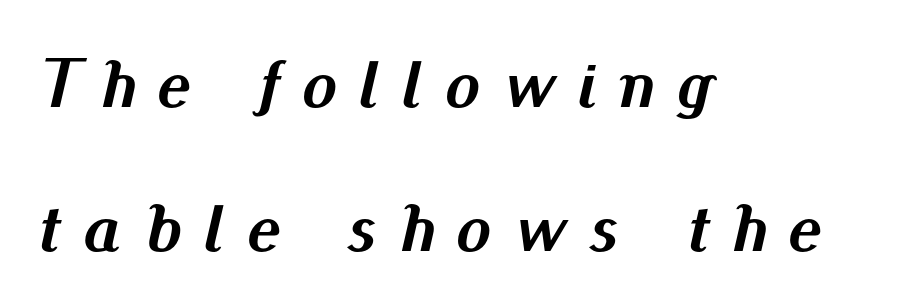
{"italic": "yes", "lean": "right", "slant_degrees": 13, "bold": "yes", "weight": "semibold", "width": "normal", "stroke_contrast": "medium", "x_height": "small", "monospaced": "no", "underline": "no", "align": "left", "line_spacing": "loose", "line_spacing_ratio": 2.06, "letter_spacing": "wide", "letter_spacing_em": 0.33, "glyph_px": 70}
